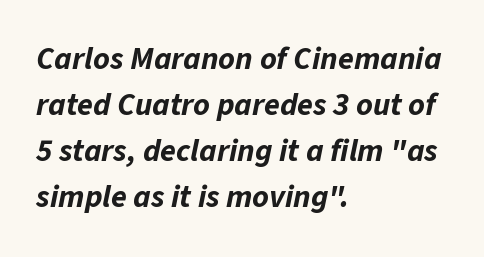
The leading is moderate, giving the passage an even texture. Observe the ordinary spacing: letters are neighbours, not strangers. Underlining? Definitely not there. Notice how the passage keeps a crisp vertical edge on the left only. The typesetting leans heavy: a genuine bold. Think of a printed novel: that variable character pitch is what you see here.
